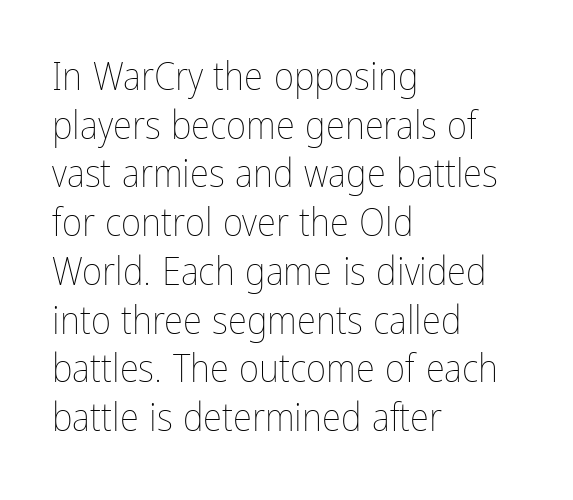
Vertical strokes here are truly vertical. Counters stay open thanks to moderate or lighter strokes. This sample keeps an unexceptional amount of space between lines. All the whitespace from short lines collects on the right.
